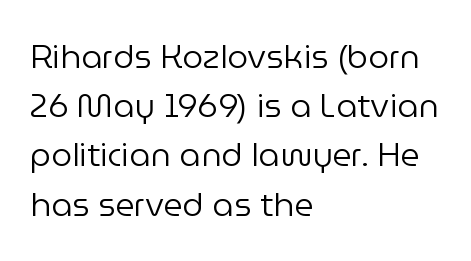
Q: Is the text bold? A: No.
Q: Is the text italic (slanted)? A: No, it is upright.
Q: Is the typeface a serif or a sans-serif typeface? A: Sans-serif.
Q: Is the text underlined? A: No.
Q: How is the paragraph aligned? A: Left-aligned.
Q: Is the spacing between letters normal or unusually wide? A: Normal.
Q: Is the spacing between lines tight, normal or loose? A: Normal.
Q: Width (condensed, normal, or wide)? A: Normal.
Q: Stroke contrast? A: Low.
Q: x-height? A: Medium.
Q: Monospaced? A: No.
